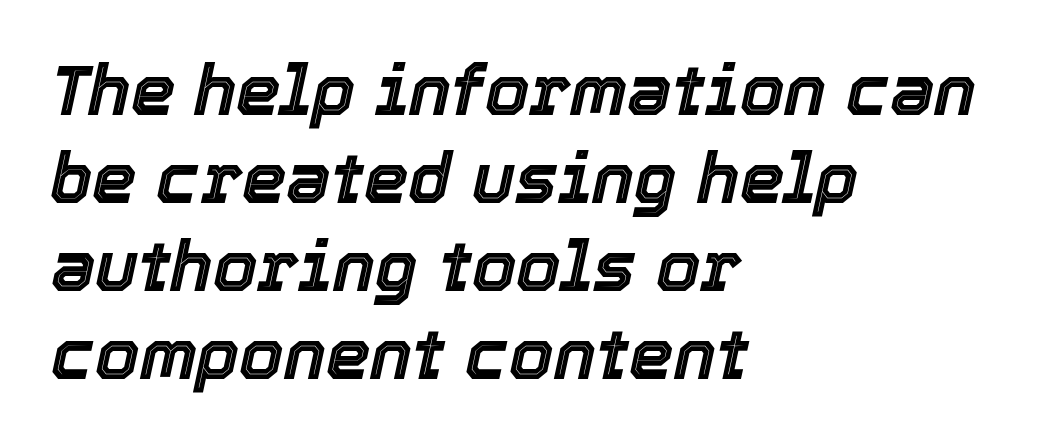
The image shows 71 px text type, italic (leaning right); set left-aligned, line spacing 1.24x, normal letter spacing, not underlined; a medium x-height.
